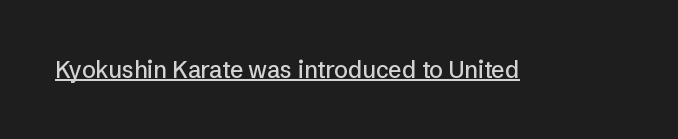
{"italic": "no", "underline": "yes", "letter_spacing": "normal", "letter_spacing_em": 0.0, "glyph_px": 23}
